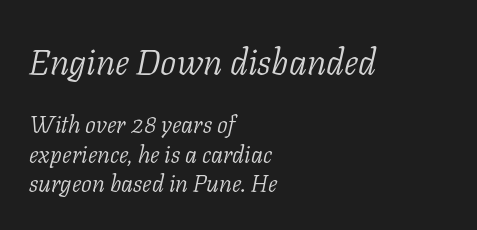
Weight: not bold — regular or lighter. Leftover space on each line is placed entirely after the last word. Character size in the leading block exceeds that of the trailing block. The gaps between neighbouring characters are ordinary and unremarkable. The specimen reads as italic at a glance.
